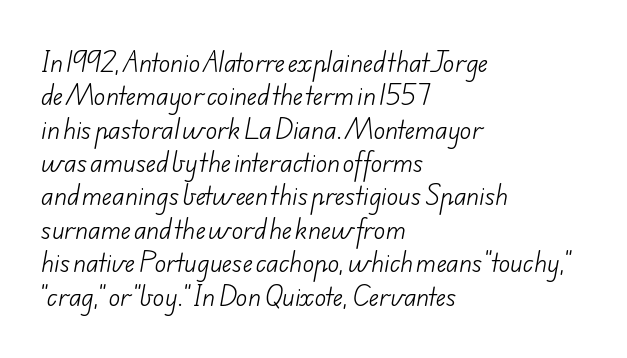
{"bold": "no", "underline": "no", "align": "left", "line_spacing": "normal", "line_spacing_ratio": 1.39, "letter_spacing": "normal", "letter_spacing_em": 0.0, "glyph_px": 24}
